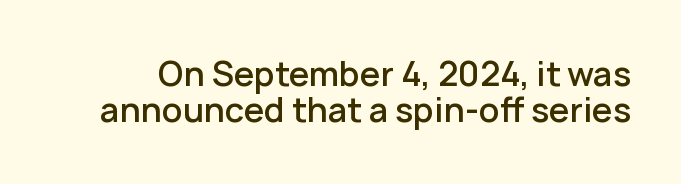
This sample trades vertical openness for compactness between lines. Underline: absent. Summary of weight: moderately heavy, a semibold. Observe the ordinary spacing: letters are neighbours, not strangers.
